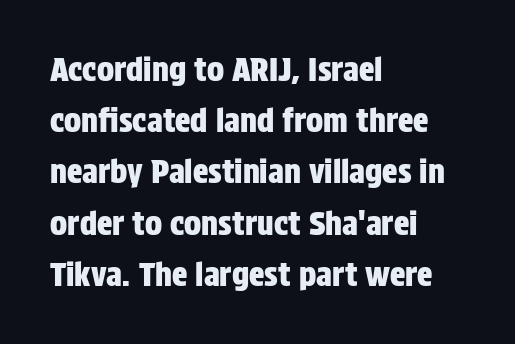
Q: Is the text italic (slanted)? A: No, it is upright.
Q: Is the typeface a serif or a sans-serif typeface? A: Sans-serif.
Q: Is the text underlined? A: No.
Q: How is the paragraph aligned? A: Left-aligned.
Q: Is the spacing between letters normal or unusually wide? A: Normal.
Q: Is the spacing between lines tight, normal or loose? A: Normal.
Q: Width (condensed, normal, or wide)? A: Condensed.
Q: Stroke contrast? A: Low.
Q: x-height? A: Large.
Q: Monospaced? A: No.
